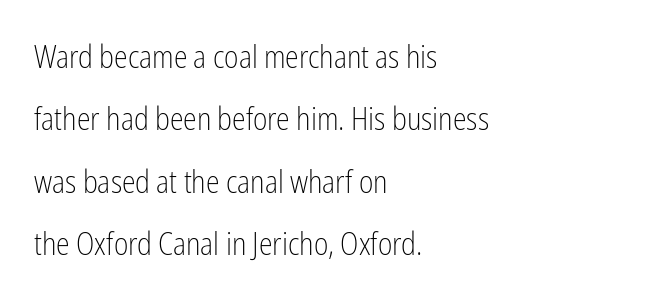
{"serif": "no", "italic": "no", "bold": "no", "weight": "light", "width": "condensed", "stroke_contrast": "low", "x_height": "medium", "monospaced": "no", "underline": "no", "align": "left", "line_spacing": "loose", "line_spacing_ratio": 2.01, "letter_spacing": "normal", "letter_spacing_em": 0.0, "glyph_px": 31}
